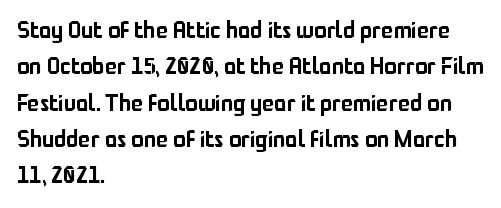
{"italic": "no", "underline": "no", "align": "left", "line_spacing": "normal", "line_spacing_ratio": 1.58, "letter_spacing": "normal", "letter_spacing_em": 0.0, "glyph_px": 23}
